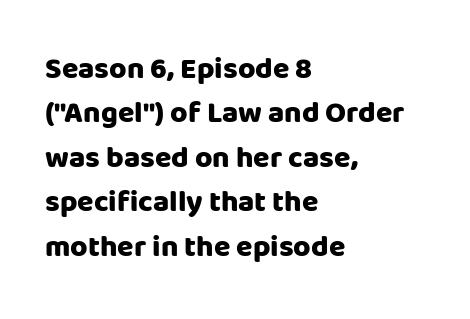
Q: Is the text bold? A: Yes.
Q: Is the text italic (slanted)? A: No, it is upright.
Q: Is the typeface a serif or a sans-serif typeface? A: Sans-serif.
Q: Is the text underlined? A: No.
Q: How is the paragraph aligned? A: Left-aligned.
Q: Is the spacing between letters normal or unusually wide? A: Normal.
Q: Is the spacing between lines tight, normal or loose? A: Normal.
Q: Width (condensed, normal, or wide)? A: Normal.
Q: Stroke contrast? A: Low.
Q: x-height? A: Large.
Q: Monospaced? A: No.
